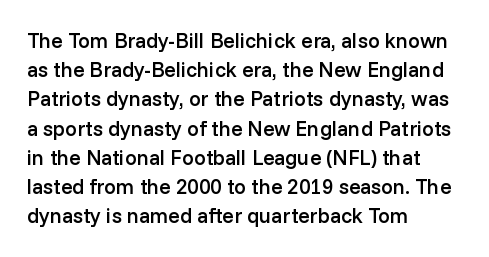
The face used here is a semibold: visibly heavier than regular, lighter than bold. Italic? Not at all — the glyphs are vertical. Default kerning and tracking; the words read as compact shapes. The paragraph shown leans on its left margin. Clear beneath every line of the passage.
